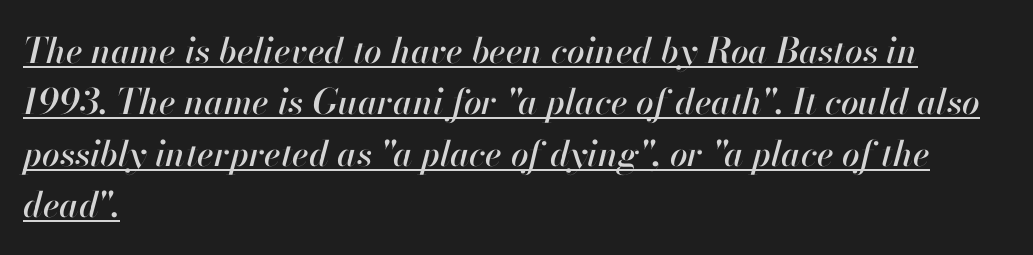
{"italic": "yes", "lean": "right", "slant_degrees": 13, "width": "normal", "stroke_contrast": "high", "x_height": "small", "monospaced": "no", "underline": "yes", "align": "left", "line_spacing": "normal", "line_spacing_ratio": 1.47, "letter_spacing": "normal", "letter_spacing_em": 0.0, "glyph_px": 35}
